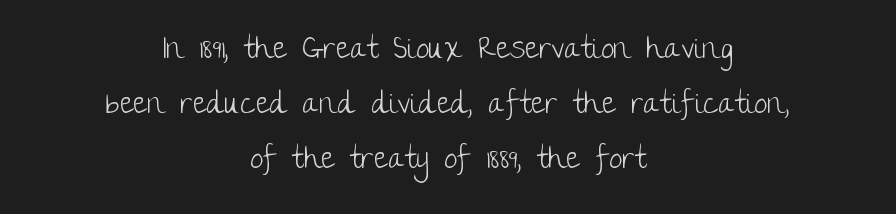
The image shows 30 px light sans-serif type, upright; set centered, line spacing 1.83x, normal letter spacing, not underlined; low stroke contrast and a large x-height.
